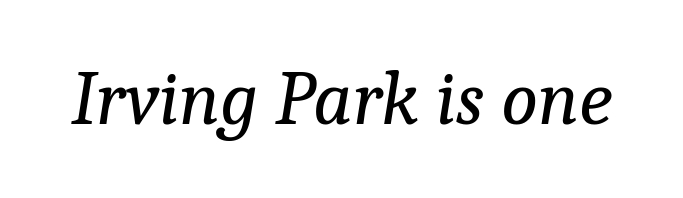
{"serif": "yes", "italic": "yes", "lean": "right", "slant_degrees": 9, "bold": "no", "weight": "regular", "width": "normal", "stroke_contrast": "low", "x_height": "medium", "monospaced": "no", "underline": "no", "letter_spacing": "normal", "letter_spacing_em": 0.0, "glyph_px": 77}
